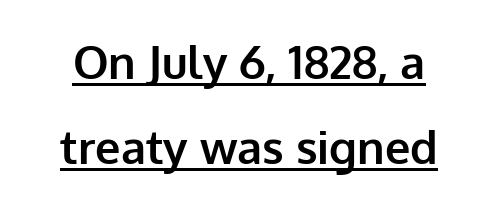
{"serif": "no", "italic": "no", "bold": "yes", "weight": "bold", "width": "normal", "stroke_contrast": "low", "x_height": "medium", "monospaced": "no", "underline": "yes", "line_spacing_ratio": 1.89, "letter_spacing": "normal", "letter_spacing_em": 0.0, "glyph_px": 45}
